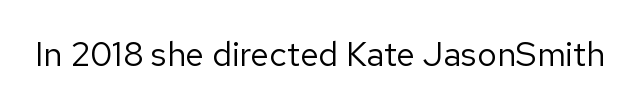
The image shows 34 px regular-weight sans-serif type, upright; set normal letter spacing, not underlined; low stroke contrast and a medium x-height.
